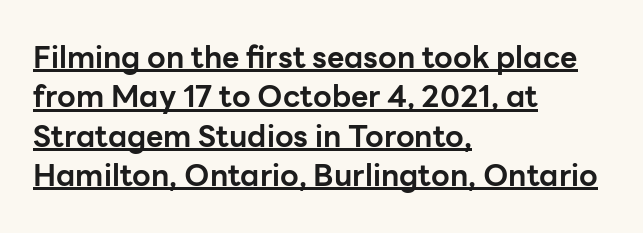
Q: Is the text bold? A: Yes.
Q: Is the text italic (slanted)? A: No, it is upright.
Q: Is the typeface a serif or a sans-serif typeface? A: Sans-serif.
Q: Is the text underlined? A: Yes.
Q: How is the paragraph aligned? A: Left-aligned.
Q: Is the spacing between letters normal or unusually wide? A: Normal.
Q: Is the spacing between lines tight, normal or loose? A: Normal.
Q: Width (condensed, normal, or wide)? A: Normal.
Q: Stroke contrast? A: Low.
Q: x-height? A: Medium.
Q: Monospaced? A: No.
